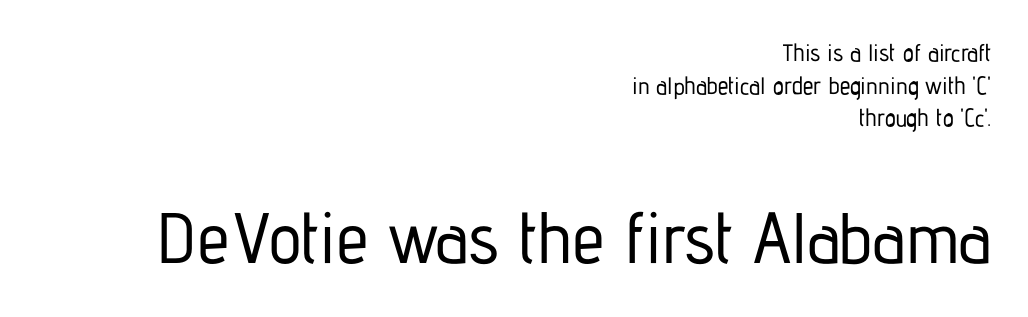
The image shows 72 px condensed sans-serif type, upright; set right-aligned, normal line spacing (1.36x), normal letter spacing, not underlined; the second (bottom) block is 3.0x larger; low stroke contrast and a medium x-height.
